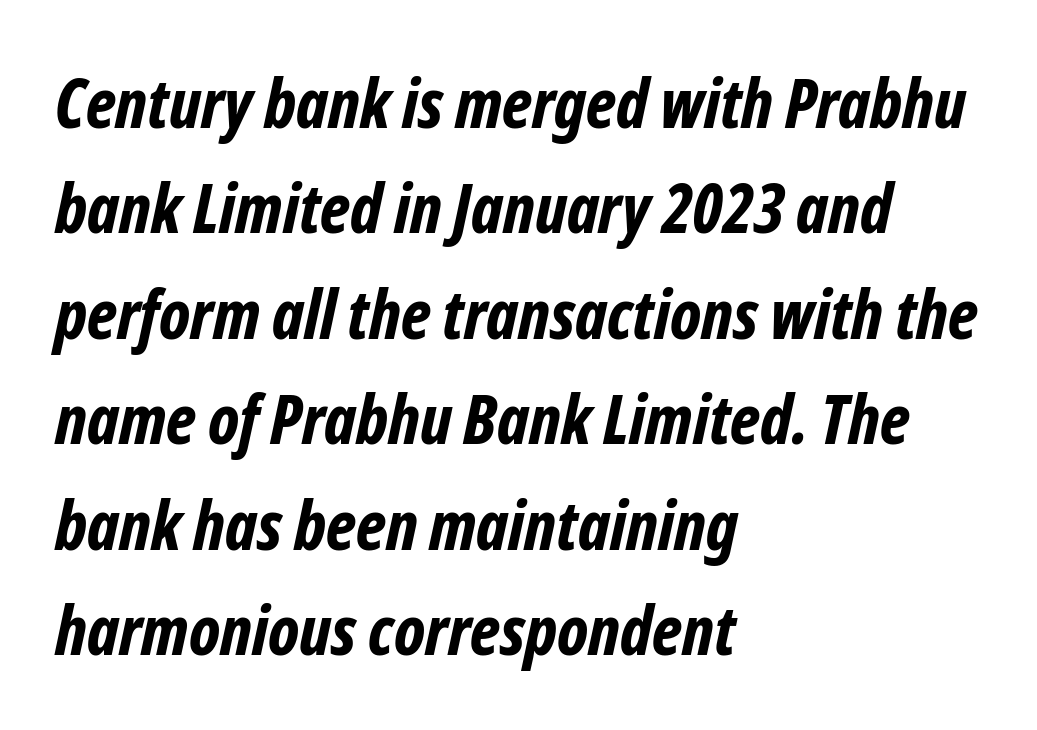
A typesetter would call this proportional, since set widths differ per character. Where is the straight margin? On the left. Chunky letters — that's bold for sure. Nobody touched the tracking dial on this one. Type without underlining. Quick note: interline space is typical.
